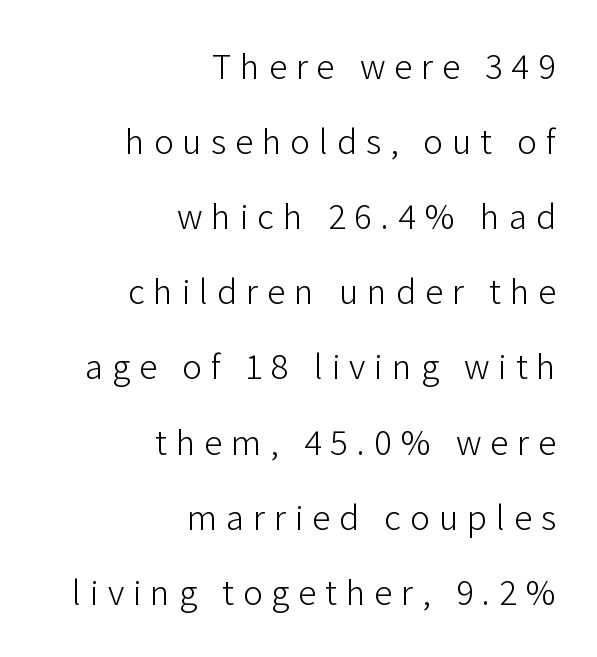
Q: Is the text bold? A: No.
Q: Is the text italic (slanted)? A: No, it is upright.
Q: Is the typeface a serif or a sans-serif typeface? A: Sans-serif.
Q: Is the text underlined? A: No.
Q: How is the paragraph aligned? A: Right-aligned.
Q: Is the spacing between letters normal or unusually wide? A: Unusually wide.
Q: Is the spacing between lines tight, normal or loose? A: Loose.
Q: Width (condensed, normal, or wide)? A: Normal.
Q: Stroke contrast? A: Low.
Q: x-height? A: Medium.
Q: Monospaced? A: No.
